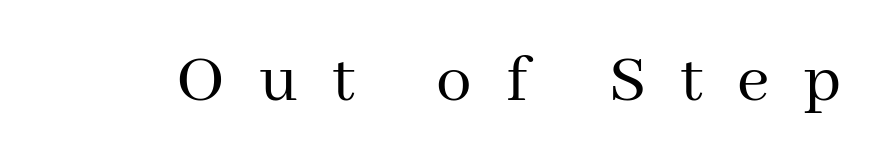
Q: Is the text bold? A: No.
Q: Is the text italic (slanted)? A: No, it is upright.
Q: Is the typeface a serif or a sans-serif typeface? A: Serif.
Q: Is the text underlined? A: No.
Q: Is the spacing between letters normal or unusually wide? A: Unusually wide.
Q: Width (condensed, normal, or wide)? A: Normal.
Q: Stroke contrast? A: Medium.
Q: x-height? A: Medium.
Q: Monospaced? A: No.
